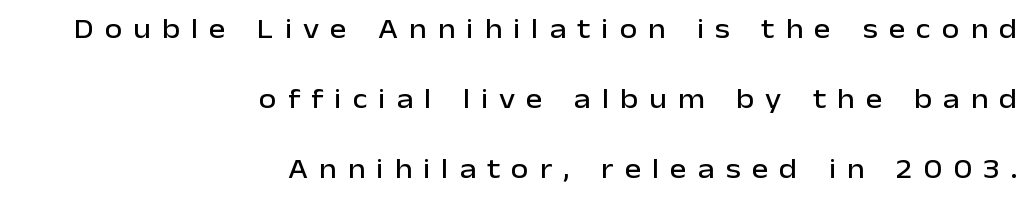
Q: Is the text italic (slanted)? A: No, it is upright.
Q: Is the typeface a serif or a sans-serif typeface? A: Sans-serif.
Q: Is the text underlined? A: No.
Q: How is the paragraph aligned? A: Right-aligned.
Q: Is the spacing between letters normal or unusually wide? A: Unusually wide.
Q: Is the spacing between lines tight, normal or loose? A: Loose.
Q: Width (condensed, normal, or wide)? A: Normal.
Q: Stroke contrast? A: Low.
Q: x-height? A: Medium.
Q: Monospaced? A: No.
